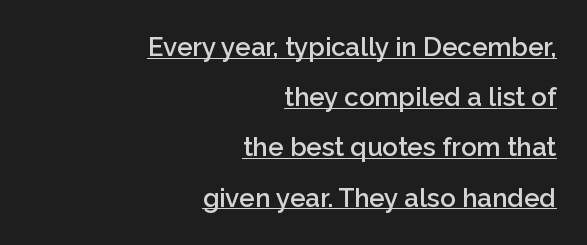
Q: Is the text bold? A: Semi-bold.
Q: Is the text italic (slanted)? A: No, it is upright.
Q: Is the text underlined? A: Yes.
Q: How is the paragraph aligned? A: Right-aligned.
Q: Is the spacing between letters normal or unusually wide? A: Normal.
Q: Is the spacing between lines tight, normal or loose? A: Loose.
